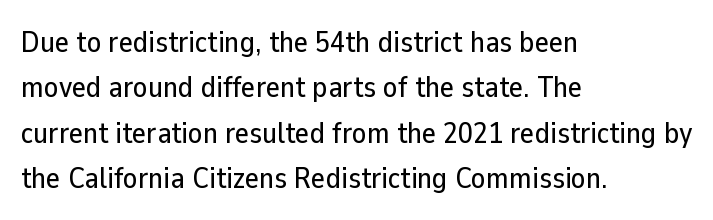
Rows of type keep a routine distance in the vertical direction. The letters stand straight up with perfectly vertical stems. The passage is arranged the way most books set body copy — flush left. A typesetter would call this proportional, since set widths differ per character. A typesetter would call this zero additional tracking.
